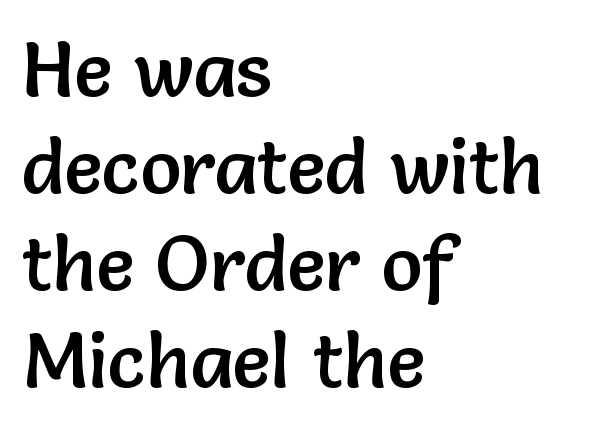
Q: Is the text italic (slanted)? A: No, it is upright.
Q: Is the typeface a serif or a sans-serif typeface? A: Sans-serif.
Q: Is the text underlined? A: No.
Q: How is the paragraph aligned? A: Left-aligned.
Q: Is the spacing between letters normal or unusually wide? A: Normal.
Q: Is the spacing between lines tight, normal or loose? A: Normal.
Q: Width (condensed, normal, or wide)? A: Normal.
Q: Stroke contrast? A: Low.
Q: x-height? A: Medium.
Q: Monospaced? A: No.
